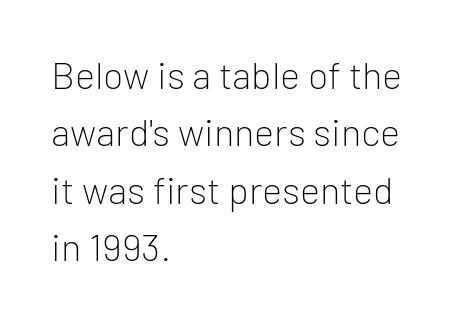
Vertical strokes here are truly vertical. Leading matches the norm, producing a regular column. Look at the bottom of the vertical strokes: they stop flat, with no serifs. The rag falls on the right side of this text block. The specimen omits any rule beneath the text block's lines. Character widths vary here, with narrow letters taking less room than wide ones.
